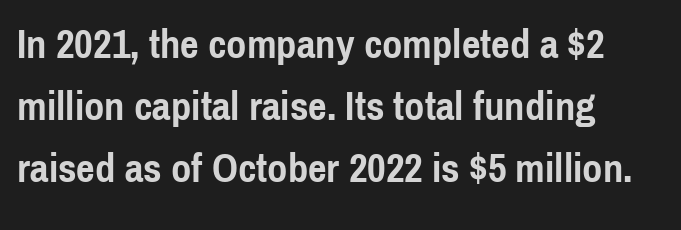
The image shows 41 px semibold, condensed sans-serif type, upright; set left-aligned, normal line spacing (1.51x), normal letter spacing, not underlined; a medium x-height.
